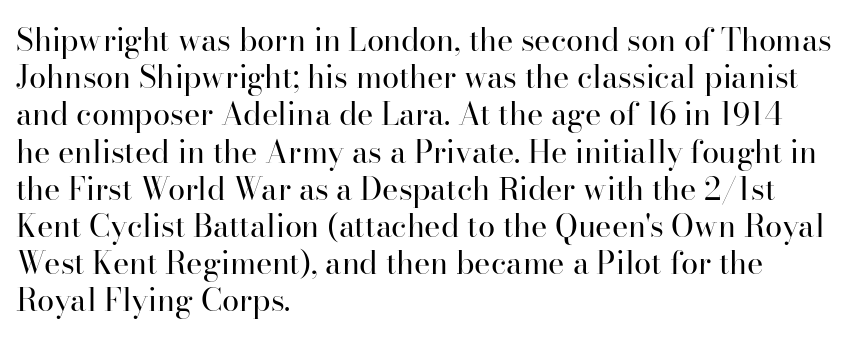
The letters look calm and open, with moderate or lighter stems. A serif font was chosen for this passage. A typesetter would call this proportional, since set widths differ per character. Observe the ordinary spacing: letters are neighbours, not strangers. Check under the words: just untouched page. Do the letters lean? They stand straight.
